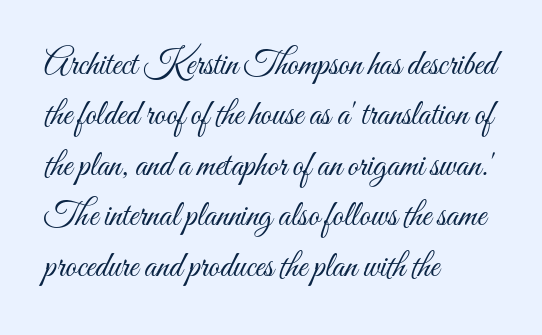
The image shows 35 px light, condensed type; set left-aligned, normal line spacing (1.44x), normal letter spacing, not underlined; medium stroke contrast and a small x-height.
